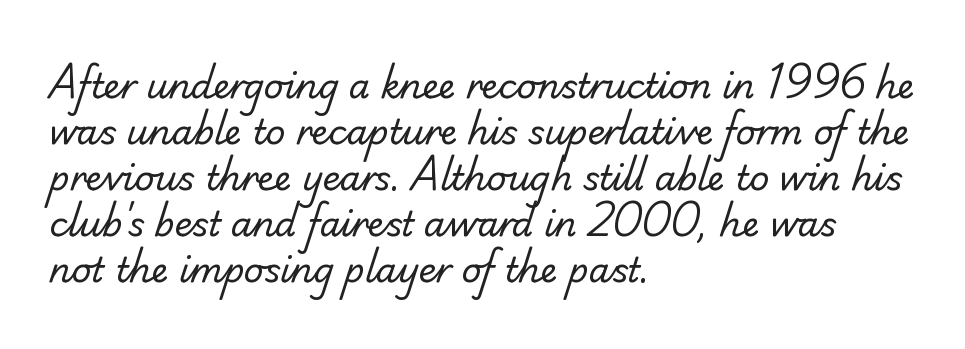
The image shows 34 px regular-weight sans-serif type; set left-aligned, normal line spacing (1.35x), normal letter spacing, not underlined; low stroke contrast and a small x-height.
